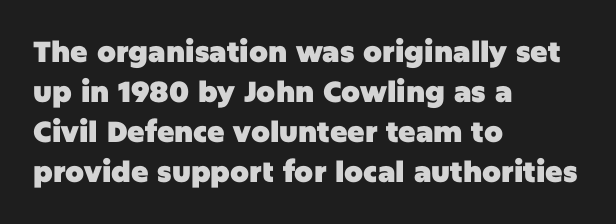
{"serif": "no", "italic": "no", "bold": "yes", "weight": "heavy", "width": "normal", "stroke_contrast": "low", "x_height": "large", "monospaced": "no", "underline": "no", "align": "left", "line_spacing": "normal", "line_spacing_ratio": 1.38, "letter_spacing": "normal", "letter_spacing_em": 0.0, "glyph_px": 29}
